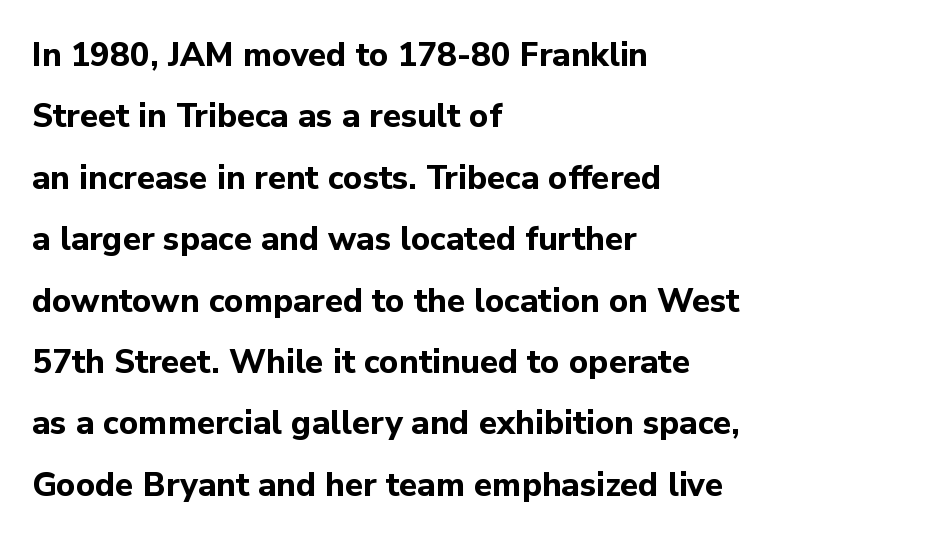
{"serif": "no", "italic": "no", "bold": "yes", "weight": "bold", "width": "normal", "stroke_contrast": "low", "x_height": "medium", "monospaced": "no", "underline": "no", "align": "left", "line_spacing_ratio": 1.86, "letter_spacing": "normal", "letter_spacing_em": 0.0, "glyph_px": 33}
